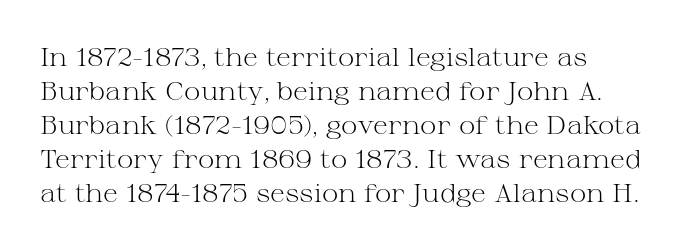
A normal amount of white space separates one row of letters from the next. Honestly, the letter spacing is just normal — you wouldn't notice it. The font's upright variant was chosen for this text. Is this a heavy cut? Hardly; it is regular or lighter. Caption: multi-line text, flush left, ragged right.
